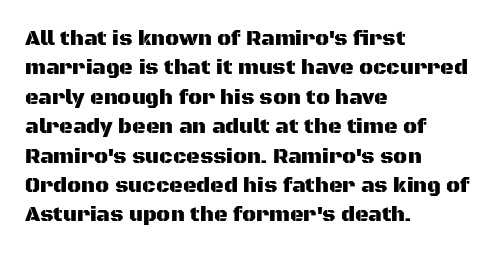
Q: Is the text italic (slanted)? A: No, it is upright.
Q: Is the text underlined? A: No.
Q: How is the paragraph aligned? A: Left-aligned.
Q: Is the spacing between letters normal or unusually wide? A: Normal.
Q: Is the spacing between lines tight, normal or loose? A: Normal.
